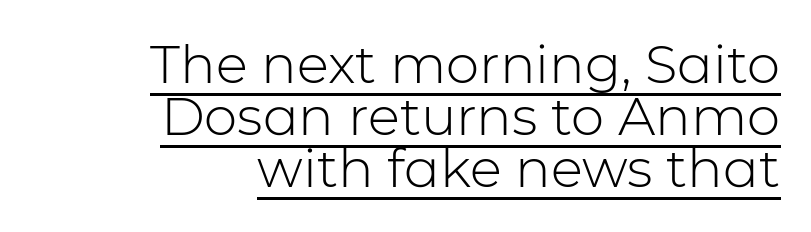
Q: Is the text bold? A: No.
Q: Is the text italic (slanted)? A: No, it is upright.
Q: Is the typeface a serif or a sans-serif typeface? A: Sans-serif.
Q: Is the text underlined? A: Yes.
Q: How is the paragraph aligned? A: Right-aligned.
Q: Is the spacing between letters normal or unusually wide? A: Normal.
Q: Is the spacing between lines tight, normal or loose? A: Tight.
Q: Width (condensed, normal, or wide)? A: Normal.
Q: Stroke contrast? A: Low.
Q: x-height? A: Medium.
Q: Monospaced? A: No.
